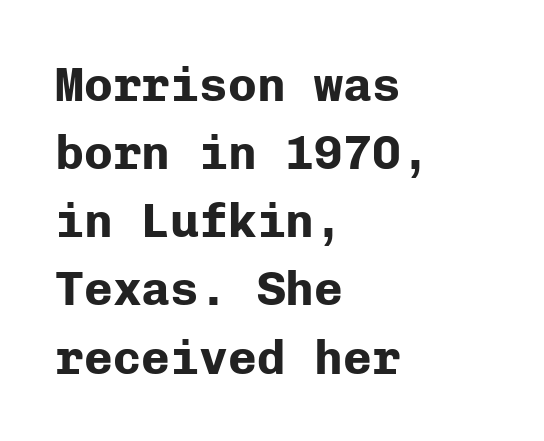
The image shows 48 px bold sans-serif type, upright, monospaced; set left-aligned, normal line spacing (1.42x), normal letter spacing, not underlined; low stroke contrast and a medium x-height.
